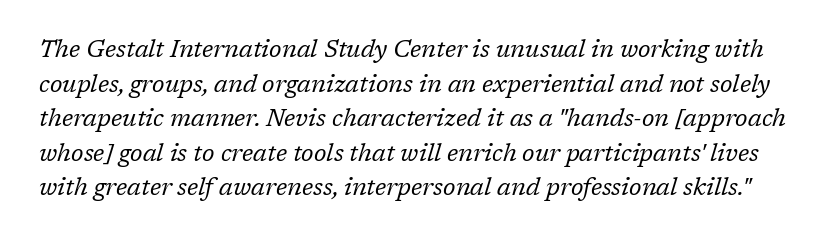
The image shows 24 px text type, italic (leaning right); set normal line spacing (1.44x), normal letter spacing, not underlined.
